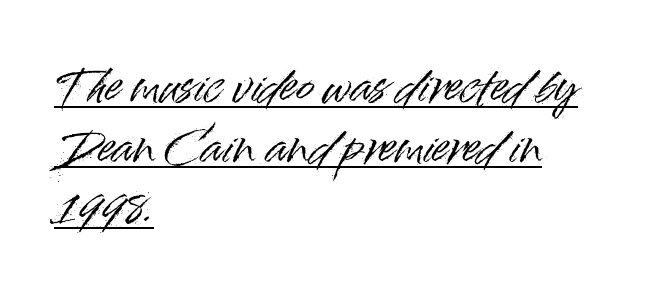
Q: Is the text italic (slanted)? A: Yes.
Q: Is the typeface a serif or a sans-serif typeface? A: Sans-serif.
Q: Is the text underlined? A: Yes.
Q: How is the paragraph aligned? A: Left-aligned.
Q: Is the spacing between letters normal or unusually wide? A: Normal.
Q: Is the spacing between lines tight, normal or loose? A: Normal.
Q: Width (condensed, normal, or wide)? A: Normal.
Q: Stroke contrast? A: High.
Q: x-height? A: Small.
Q: Monospaced? A: No.
